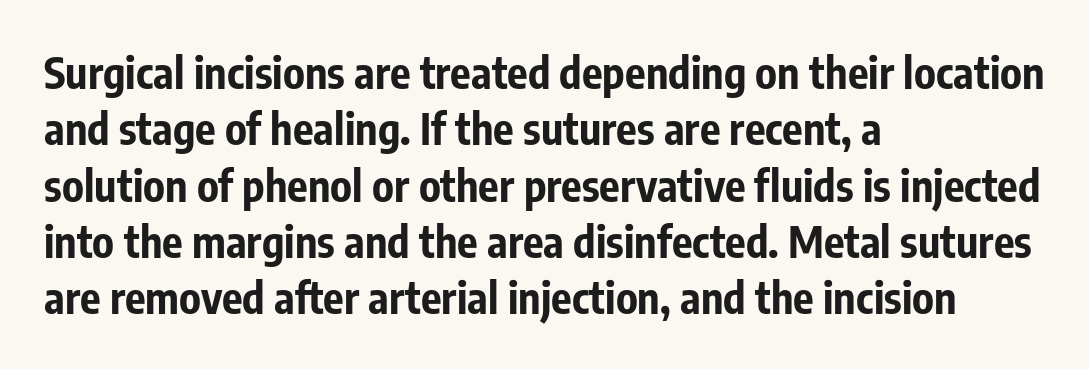
The image shows 43 px bold, condensed sans-serif type, upright; set left-aligned, normal line spacing (1.31x), normal letter spacing, not underlined; low stroke contrast and a medium x-height.
